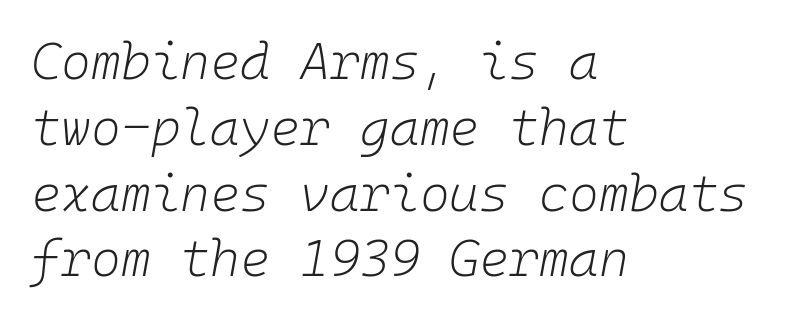
Q: Is the text bold? A: No.
Q: Is the text italic (slanted)? A: Yes, it leans right by about 10 degrees.
Q: Is the text underlined? A: No.
Q: How is the paragraph aligned? A: Left-aligned.
Q: Is the spacing between letters normal or unusually wide? A: Normal.
Q: Is the spacing between lines tight, normal or loose? A: Normal.
Q: Width (condensed, normal, or wide)? A: Normal.
Q: Stroke contrast? A: Low.
Q: x-height? A: Medium.
Q: Monospaced? A: Yes.
